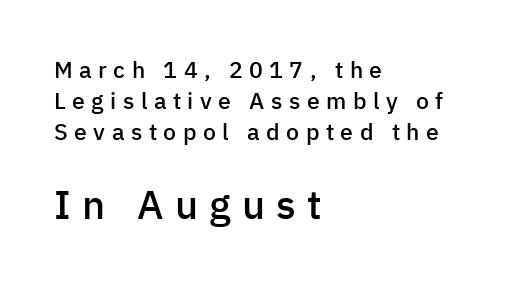
{"serif": "no", "italic": "no", "bold": "semi", "weight": "semibold", "width": "normal", "stroke_contrast": "low", "x_height": "medium", "monospaced": "no", "underline": "no", "align": "left", "line_spacing": "normal", "line_spacing_ratio": 1.34, "letter_spacing": "wide", "letter_spacing_em": 0.28, "larger_block": "second", "size_ratio": 1.74, "glyph_px": 40}
